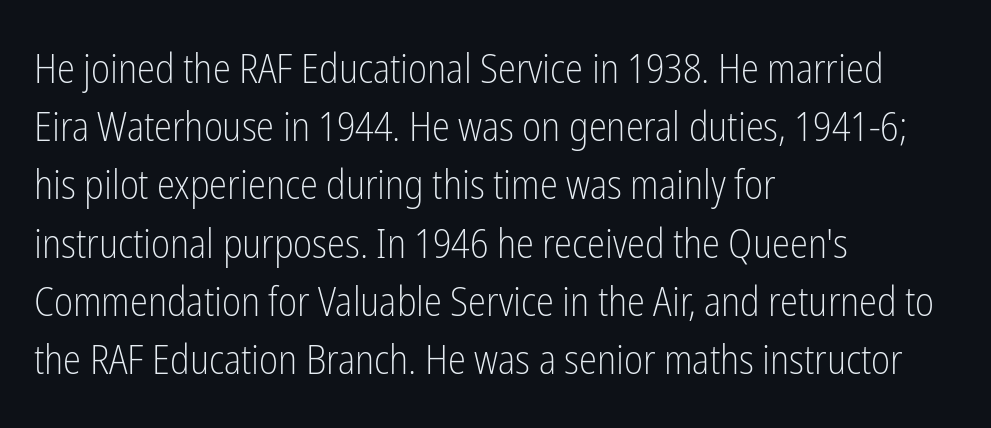
The image shows 41 px light, condensed sans-serif type, upright; set left-aligned, normal line spacing (1.42x), normal letter spacing, not underlined; low stroke contrast and a medium x-height.
